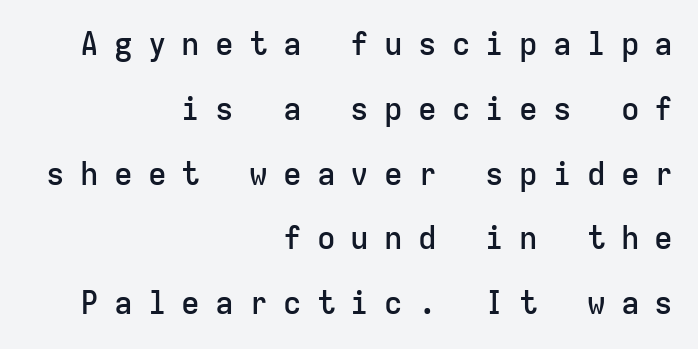
{"serif": "no", "italic": "no", "bold": "semi", "weight": "semibold", "width": "normal", "stroke_contrast": "low", "x_height": "medium", "monospaced": "yes", "underline": "no", "align": "right", "line_spacing": "loose", "line_spacing_ratio": 2.09, "letter_spacing": "wide", "letter_spacing_em": 0.49, "glyph_px": 31}
